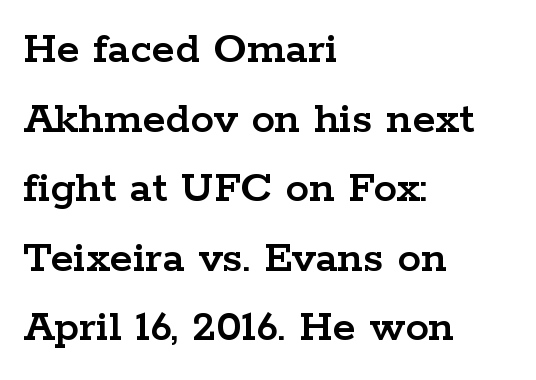
The image shows 47 px wide serif type, upright; set left-aligned, normal line spacing (1.48x), normal letter spacing, not underlined; low stroke contrast and a medium x-height.
